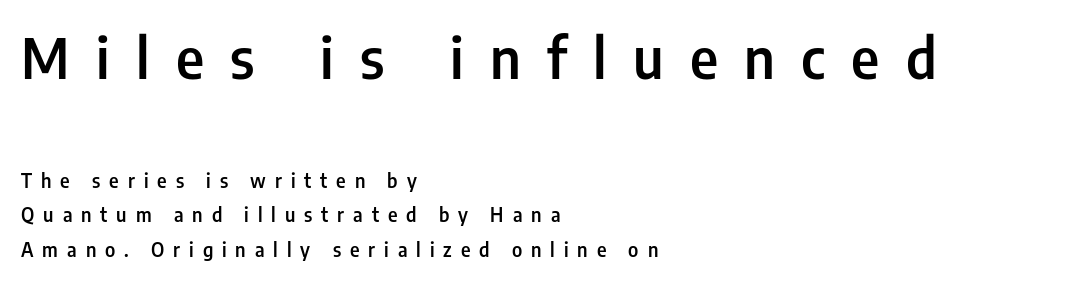
The image shows 56 px semibold, condensed sans-serif type, upright; set left-aligned, line spacing 1.82x, unusually wide letter spacing (+0.47 em), not underlined; the first (top) block is 2.95x larger; low stroke contrast and a medium x-height.
